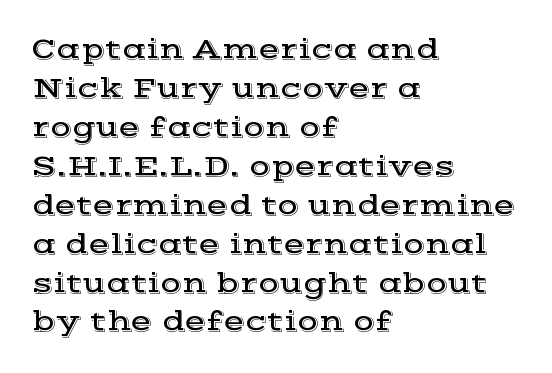
The image shows 28 px wide serif type, upright; set left-aligned, normal line spacing (1.39x), normal letter spacing, not underlined; a medium x-height.
